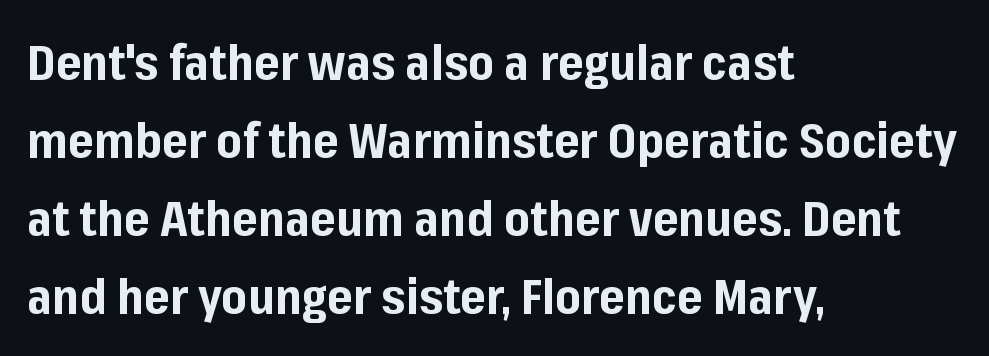
Q: Is the text bold? A: Yes.
Q: Is the text italic (slanted)? A: No, it is upright.
Q: Is the typeface a serif or a sans-serif typeface? A: Sans-serif.
Q: Is the text underlined? A: No.
Q: How is the paragraph aligned? A: Left-aligned.
Q: Is the spacing between letters normal or unusually wide? A: Normal.
Q: Is the spacing between lines tight, normal or loose? A: Normal.
Q: Width (condensed, normal, or wide)? A: Normal.
Q: Stroke contrast? A: Low.
Q: x-height? A: Medium.
Q: Monospaced? A: No.
